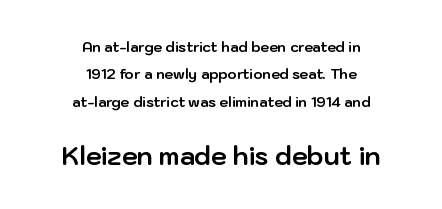
The image shows 25 px bold type, upright; set centered, loose line spacing (1.95x), normal letter spacing, not underlined; the second (bottom) block is 1.79x larger.
